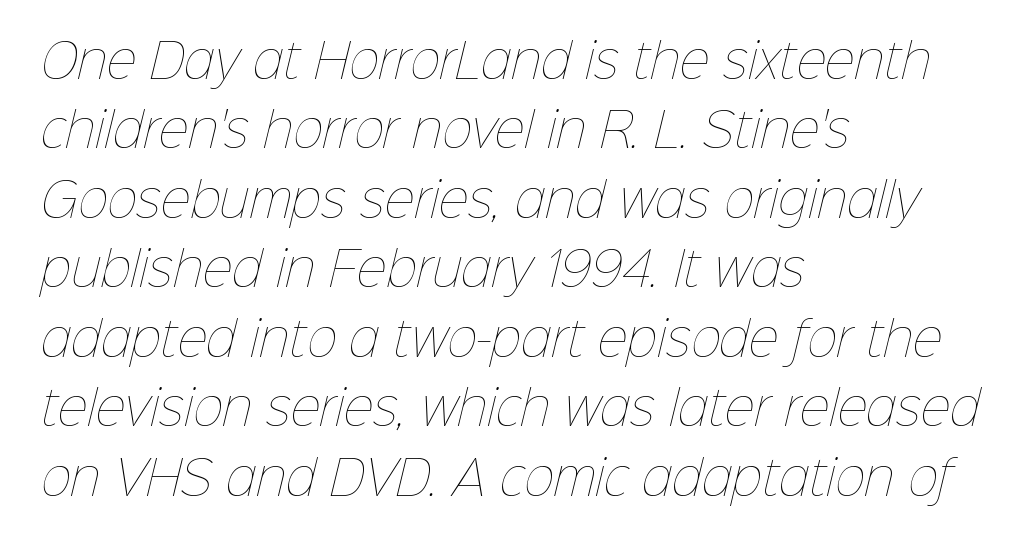
Q: Is the text bold? A: No.
Q: Is the text underlined? A: No.
Q: How is the paragraph aligned? A: Left-aligned.
Q: Is the spacing between letters normal or unusually wide? A: Normal.
Q: Is the spacing between lines tight, normal or loose? A: Normal.
Q: Width (condensed, normal, or wide)? A: Normal.
Q: Stroke contrast? A: Low.
Q: x-height? A: Medium.
Q: Monospaced? A: No.
